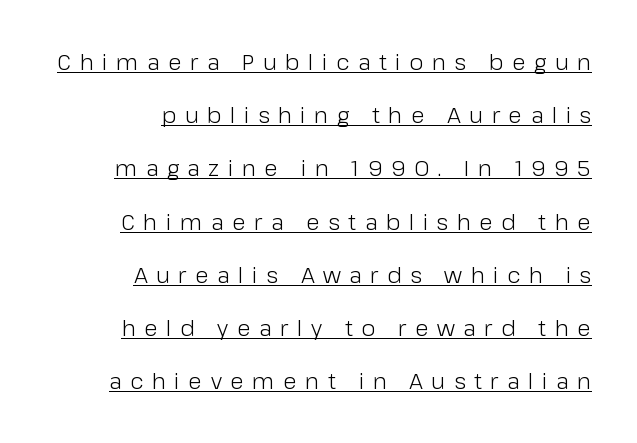
{"italic": "no", "bold": "no", "underline": "yes", "align": "right", "line_spacing": "loose", "line_spacing_ratio": 2.42, "letter_spacing": "wide", "letter_spacing_em": 0.39, "glyph_px": 22}
